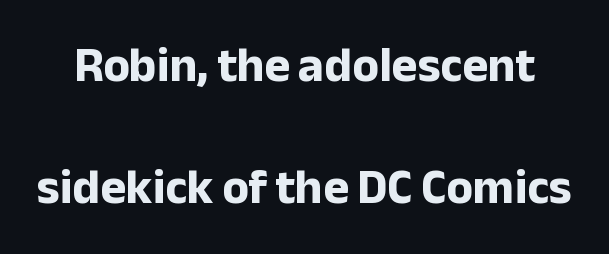
The image shows 49 px bold sans-serif type, upright; set loose line spacing (2.49x), normal letter spacing, not underlined; low stroke contrast and a medium x-height.
